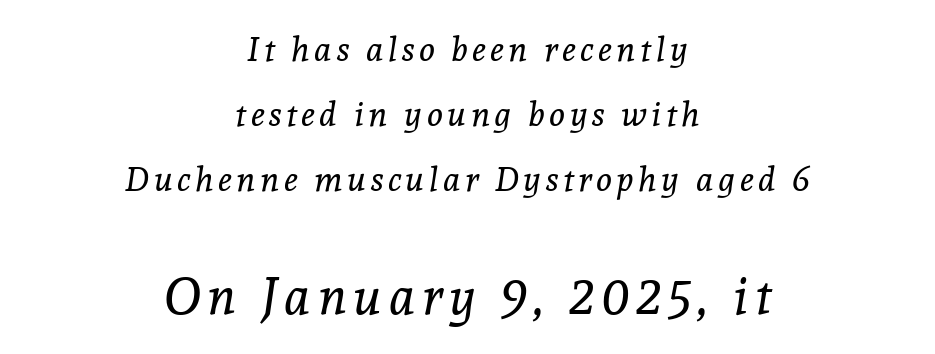
The image shows 51 px regular-weight serif type, italic (leaning right); set centered, loose line spacing (1.91x), not underlined; the second (bottom) block is 1.5x larger; a medium x-height.
